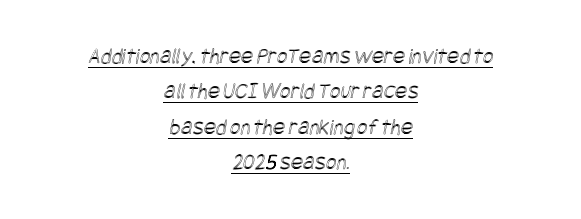
The image shows 23 px text type; set centered, normal line spacing (1.54x), normal letter spacing, underlined.
